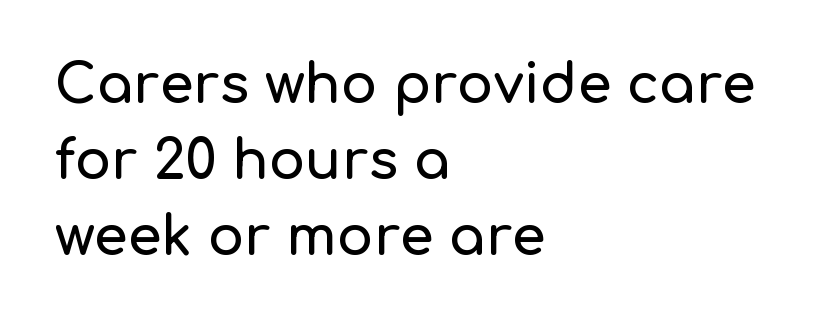
{"serif": "no", "italic": "no", "width": "normal", "stroke_contrast": "low", "x_height": "medium", "monospaced": "no", "underline": "no", "align": "left", "line_spacing": "normal", "line_spacing_ratio": 1.41, "letter_spacing": "normal", "letter_spacing_em": 0.0, "glyph_px": 54}
